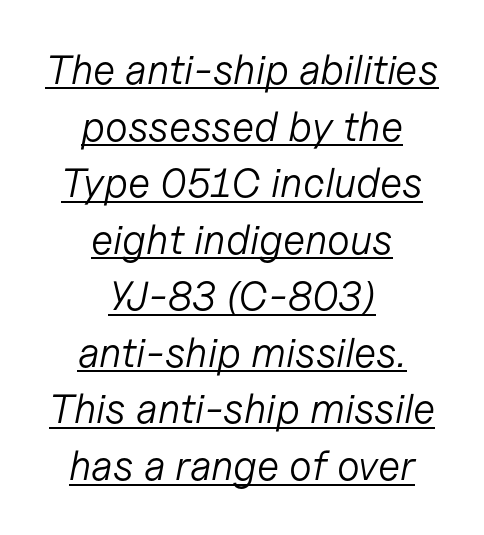
{"italic": "yes", "lean": "right", "slant_degrees": 11, "bold": "no", "weight": "light", "width": "normal", "stroke_contrast": "low", "x_height": "medium", "monospaced": "no", "underline": "yes", "align": "center", "line_spacing": "normal", "line_spacing_ratio": 1.38, "letter_spacing": "normal", "letter_spacing_em": 0.0, "glyph_px": 41}
